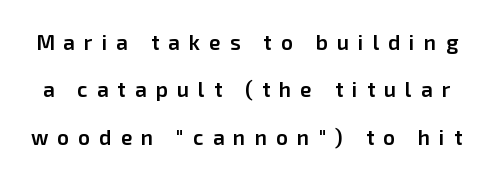
The image shows 21 px text type, upright; set loose line spacing (2.26x), unusually wide letter spacing (+0.43 em), not underlined.
